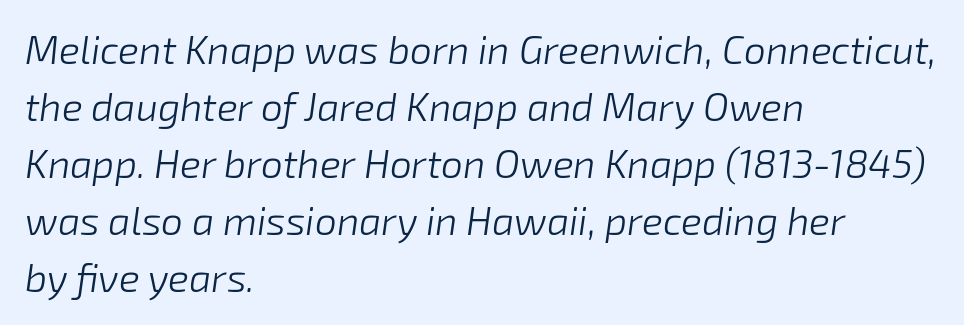
The image shows 39 px light type, italic (leaning right); set left-aligned, normal line spacing (1.46x), normal letter spacing, not underlined; low stroke contrast and a medium x-height.
